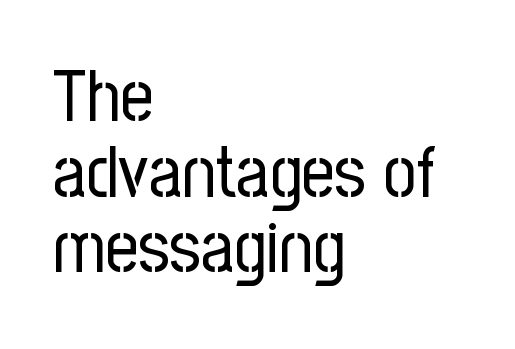
The paragraph has a hard left edge and a soft right edge. This sample has the flowing, uneven cadence of proportional lettering. Tracking here is standard; glyphs follow each other at the usual distance. Note: no serifs on the glyphs. Check under the words: just untouched page. Each stroke keeps to a modest, everyday thickness or less.
